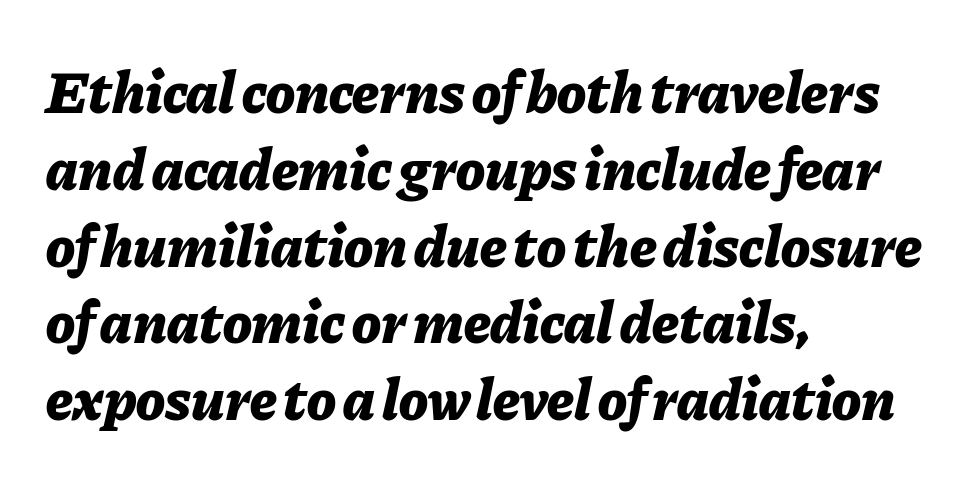
Q: Is the text bold? A: Yes.
Q: Is the text italic (slanted)? A: Yes, it leans right by about 11 degrees.
Q: Is the text underlined? A: No.
Q: How is the paragraph aligned? A: Left-aligned.
Q: Is the spacing between letters normal or unusually wide? A: Normal.
Q: Is the spacing between lines tight, normal or loose? A: Normal.
Q: Width (condensed, normal, or wide)? A: Normal.
Q: Stroke contrast? A: Low.
Q: x-height? A: Medium.
Q: Monospaced? A: No.
